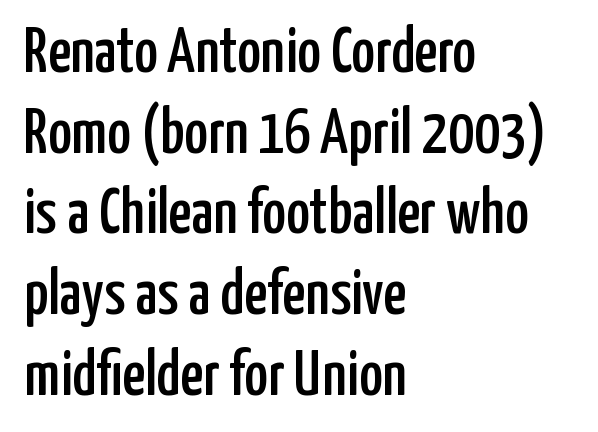
{"serif": "no", "italic": "no", "width": "condensed", "stroke_contrast": "low", "x_height": "medium", "monospaced": "no", "underline": "no", "align": "left", "line_spacing": "normal", "line_spacing_ratio": 1.26, "letter_spacing": "normal", "letter_spacing_em": 0.0, "glyph_px": 64}
